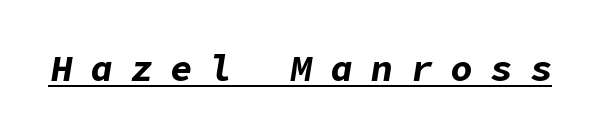
A rule runs beneath these lines of type. The text carries the slant typical of an italic or oblique font. The characters look thick and weighty, a clear bold. Honestly, the letter spacing is so wide it's the main thing you notice.
